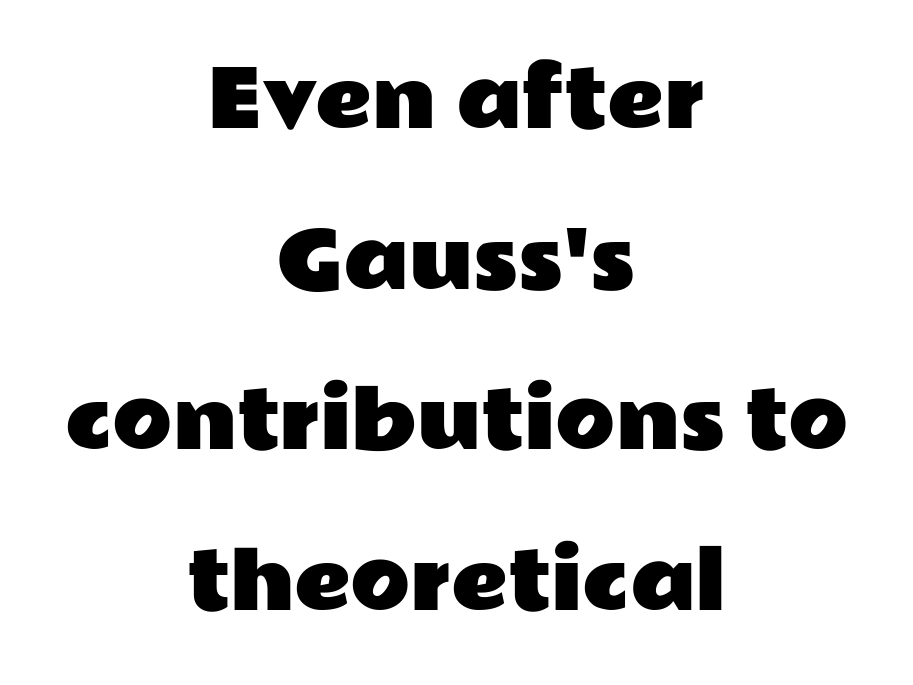
The image shows 78 px wide sans-serif type, upright; set centered, loose line spacing (2.06x), normal letter spacing, not underlined; low stroke contrast and a medium x-height.
